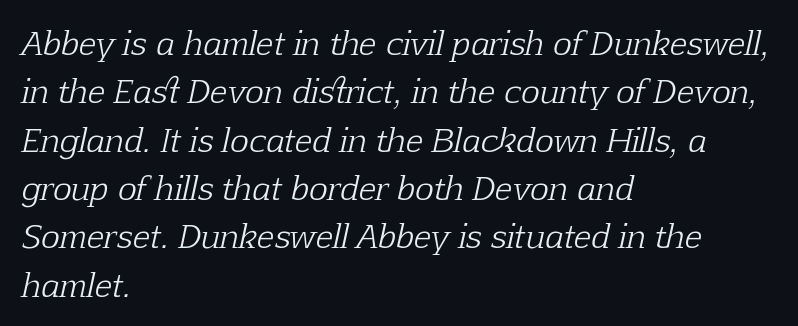
The image shows 32 px light serif type, italic (leaning right); set left-aligned, normal line spacing (1.51x), normal letter spacing, not underlined; low stroke contrast and a medium x-height.
